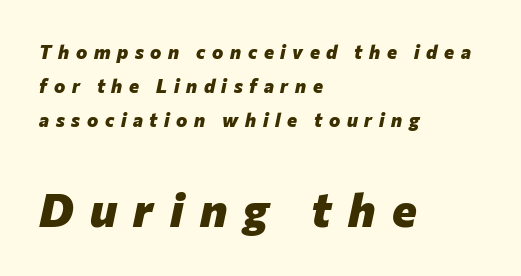
Q: Is the text bold? A: Yes.
Q: Is the text italic (slanted)? A: Yes, it leans right by about 12 degrees.
Q: Is the text underlined? A: No.
Q: How is the paragraph aligned? A: Left-aligned.
Q: Is the spacing between letters normal or unusually wide? A: Unusually wide.
Q: Which block of text is set in a larger size, the first (top) or the second (bottom)? A: The second (bottom) one.
Q: Width (condensed, normal, or wide)? A: Normal.
Q: Stroke contrast? A: Low.
Q: x-height? A: Medium.
Q: Monospaced? A: No.
